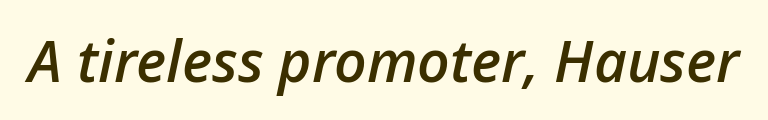
{"italic": "yes", "lean": "right", "slant_degrees": 12, "bold": "semi", "weight": "semibold", "width": "normal", "stroke_contrast": "low", "x_height": "medium", "monospaced": "no", "underline": "no", "letter_spacing": "normal", "letter_spacing_em": 0.0, "glyph_px": 57}
